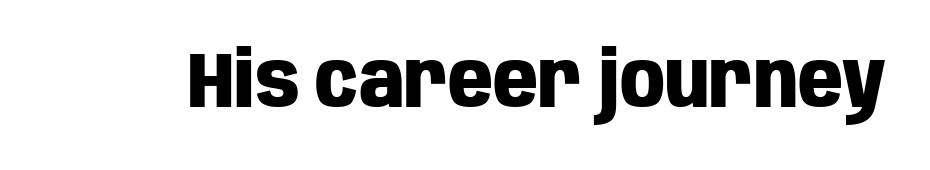
Every stem runs plumb, perpendicular to the baseline. A dark, heavy texture on the line: the type is bold. Only glyphs here, with clear space below each row. Character widths vary here, with narrow letters taking less room than wide ones.
